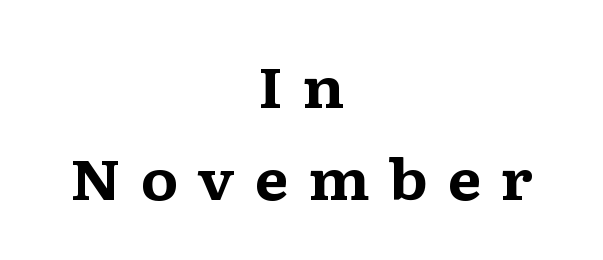
Q: Is the text bold? A: Yes.
Q: Is the text italic (slanted)? A: No, it is upright.
Q: Is the typeface a serif or a sans-serif typeface? A: Serif.
Q: Is the text underlined? A: No.
Q: How is the paragraph aligned? A: Centered.
Q: Is the spacing between letters normal or unusually wide? A: Unusually wide.
Q: Is the spacing between lines tight, normal or loose? A: Normal.
Q: Width (condensed, normal, or wide)? A: Wide.
Q: Stroke contrast? A: Medium.
Q: x-height? A: Medium.
Q: Monospaced? A: No.
